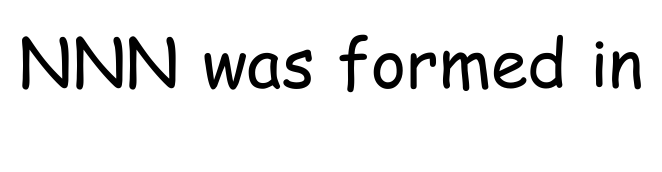
Q: Is the text bold? A: No.
Q: Is the text italic (slanted)? A: No, it is upright.
Q: Is the typeface a serif or a sans-serif typeface? A: Sans-serif.
Q: Is the text underlined? A: No.
Q: Is the spacing between letters normal or unusually wide? A: Normal.
Q: Width (condensed, normal, or wide)? A: Condensed.
Q: Stroke contrast? A: Low.
Q: x-height? A: Medium.
Q: Monospaced? A: No.
